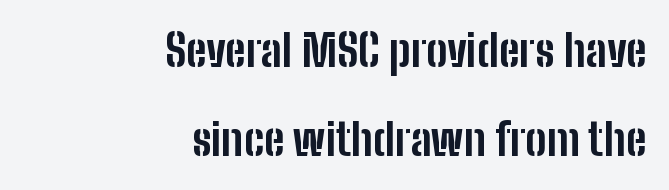
The passage shown is emphatically bold. The line texture is even and compact thanks to regular tracking. The face used here is proportionally spaced, like ordinary book or web type. Whoever set this chose breathing room over compactness in the vertical rhythm. Nope, no serifs anywhere on these letters.
